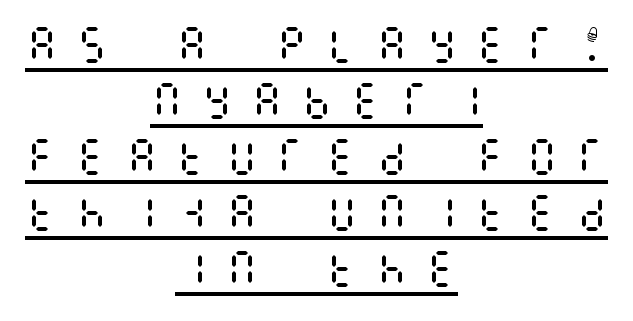
{"italic": "no", "bold": "no", "weight": "regular", "width": "condensed", "stroke_contrast": "medium", "x_height": "large", "underline": "yes", "align": "center", "line_spacing": "normal", "line_spacing_ratio": 1.4, "letter_spacing": "wide", "letter_spacing_em": 0.45, "glyph_px": 40}
